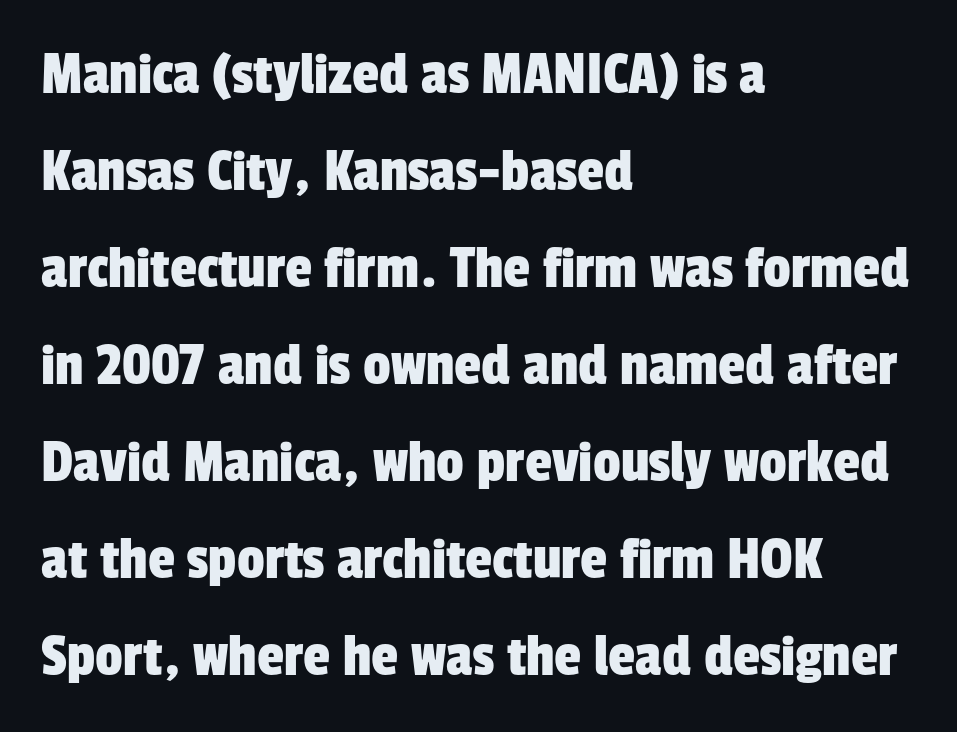
{"serif": "no", "width": "condensed", "stroke_contrast": "low", "x_height": "medium", "monospaced": "no", "underline": "no", "align": "left", "line_spacing": "normal", "line_spacing_ratio": 1.59, "letter_spacing": "normal", "letter_spacing_em": 0.0, "glyph_px": 61}
